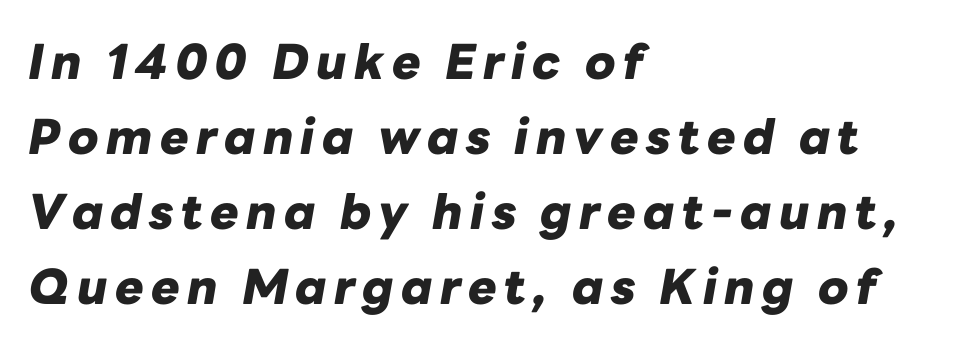
Q: Is the text bold? A: Yes.
Q: Is the text italic (slanted)? A: Yes, it leans right by about 10 degrees.
Q: Is the text underlined? A: No.
Q: How is the paragraph aligned? A: Left-aligned.
Q: Is the spacing between lines tight, normal or loose? A: Normal.
Q: Width (condensed, normal, or wide)? A: Normal.
Q: Stroke contrast? A: Low.
Q: x-height? A: Medium.
Q: Monospaced? A: No.
